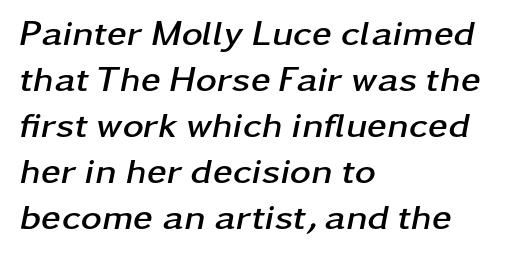
The image shows 36 px semibold, wide type, italic (leaning right); set left-aligned, normal line spacing (1.28x), normal letter spacing, not underlined; low stroke contrast and a medium x-height.
